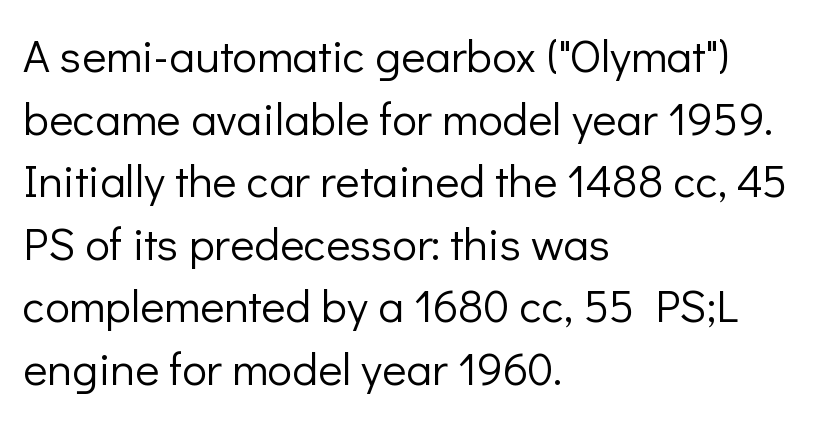
The glyphs in this specimen are sans serif. Posture: straight, roman, zero tilt. No chunkiness to these letters — they're not bold. The paragraph shown leans on its left margin.
